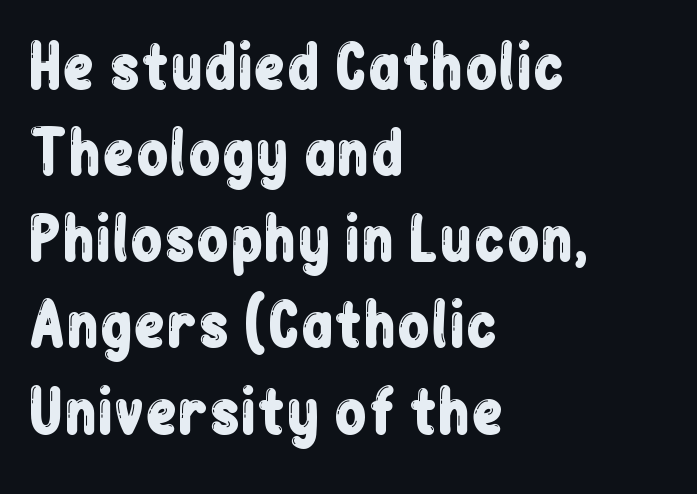
{"serif": "no", "italic": "no", "width": "condensed", "stroke_contrast": "low", "x_height": "medium", "monospaced": "no", "underline": "no", "align": "left", "line_spacing": "normal", "line_spacing_ratio": 1.46, "letter_spacing": "normal", "letter_spacing_em": 0.0, "glyph_px": 59}
